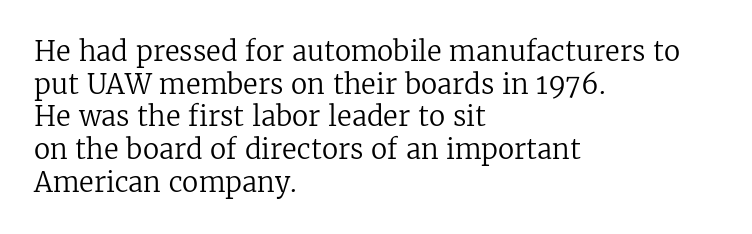
{"italic": "no", "bold": "no", "underline": "no", "align": "left", "line_spacing_ratio": 1.21, "letter_spacing": "normal", "letter_spacing_em": 0.0, "glyph_px": 27}
